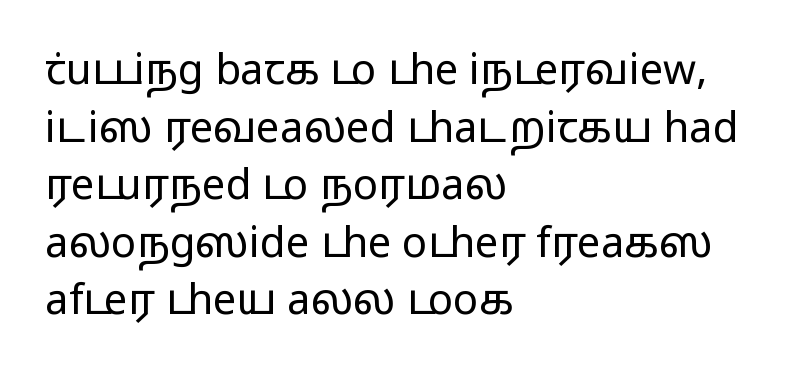
The image shows 42 px light, wide sans-serif type, upright; set left-aligned, normal line spacing (1.37x), normal letter spacing, not underlined; low stroke contrast and a medium x-height.
